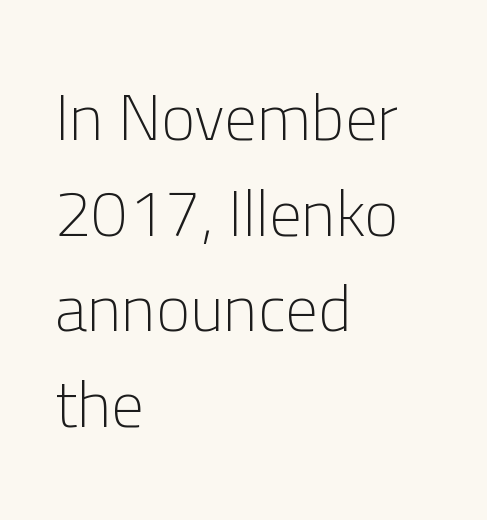
Q: Is the text bold? A: No.
Q: Is the text italic (slanted)? A: No, it is upright.
Q: Is the typeface a serif or a sans-serif typeface? A: Sans-serif.
Q: Is the text underlined? A: No.
Q: How is the paragraph aligned? A: Left-aligned.
Q: Is the spacing between letters normal or unusually wide? A: Normal.
Q: Is the spacing between lines tight, normal or loose? A: Normal.
Q: Width (condensed, normal, or wide)? A: Normal.
Q: Stroke contrast? A: Low.
Q: x-height? A: Medium.
Q: Monospaced? A: No.
